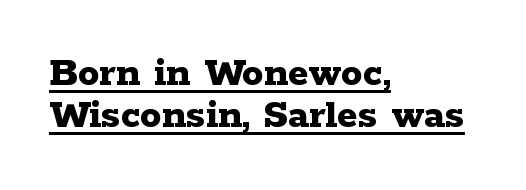
{"serif": "yes", "italic": "no", "bold": "yes", "weight": "bold", "width": "wide", "stroke_contrast": "low", "x_height": "medium", "monospaced": "no", "underline": "yes", "align": "left", "line_spacing": "tight", "line_spacing_ratio": 0.97, "letter_spacing": "normal", "letter_spacing_em": 0.0, "glyph_px": 43}
